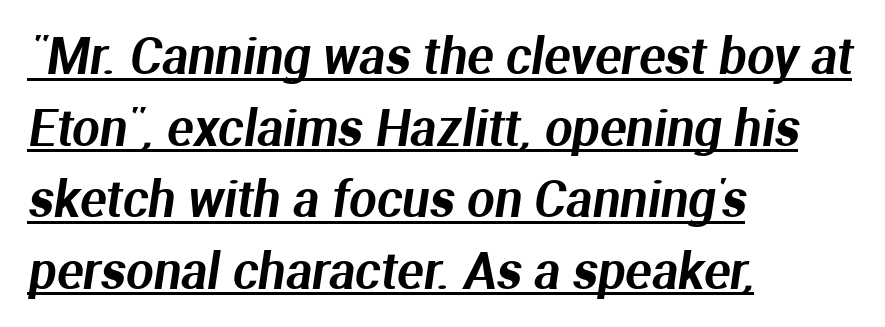
{"serif": "no", "width": "normal", "stroke_contrast": "medium", "x_height": "medium", "monospaced": "no", "underline": "yes", "align": "left", "line_spacing": "normal", "line_spacing_ratio": 1.46, "letter_spacing": "normal", "letter_spacing_em": 0.0, "glyph_px": 49}
